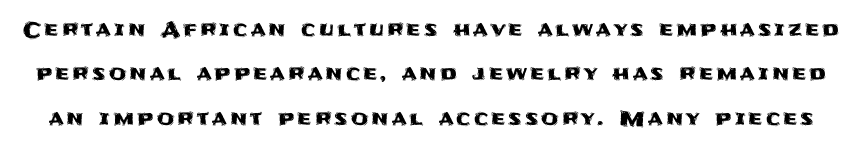
The strip under each line holds only bare page. Does the leading feel generous? Absolutely, it's lavish. Posture: upright roman.
